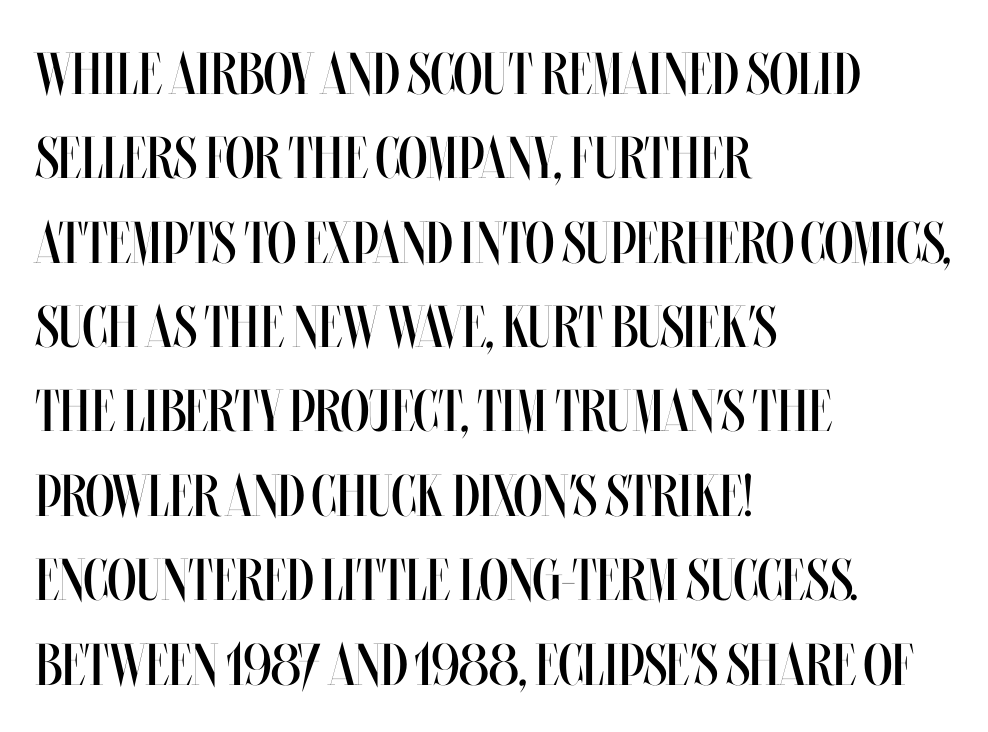
The image shows 59 px regular-weight, condensed type, upright; set left-aligned, normal line spacing (1.43x), normal letter spacing, not underlined; medium stroke contrast and a large x-height.
